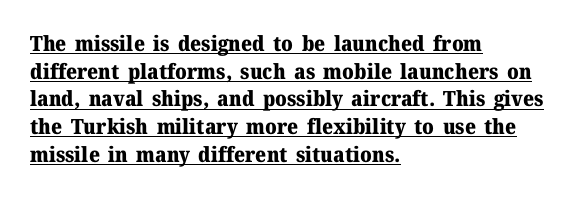
Q: Is the text bold? A: Yes.
Q: Is the text italic (slanted)? A: No, it is upright.
Q: Is the text underlined? A: Yes.
Q: How is the paragraph aligned? A: Left-aligned.
Q: Is the spacing between letters normal or unusually wide? A: Normal.
Q: Is the spacing between lines tight, normal or loose? A: Normal.
